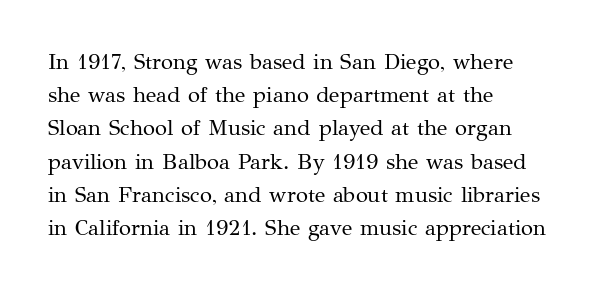
Q: Is the text bold? A: No.
Q: Is the text italic (slanted)? A: No, it is upright.
Q: Is the text underlined? A: No.
Q: How is the paragraph aligned? A: Left-aligned.
Q: Is the spacing between letters normal or unusually wide? A: Normal.
Q: Is the spacing between lines tight, normal or loose? A: Normal.
